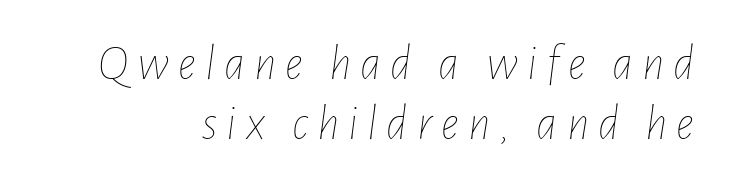
Q: Is the text bold? A: No.
Q: Is the text italic (slanted)? A: Yes, it leans right by about 7 degrees.
Q: Is the text underlined? A: No.
Q: Width (condensed, normal, or wide)? A: Condensed.
Q: Stroke contrast? A: Low.
Q: x-height? A: Medium.
Q: Monospaced? A: No.
